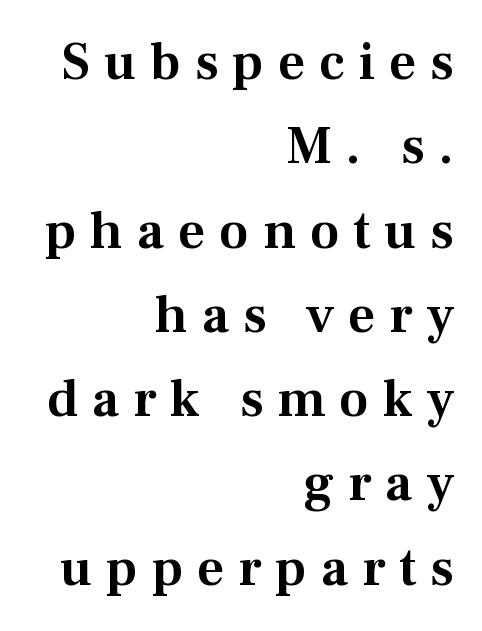
{"serif": "yes", "italic": "no", "width": "normal", "stroke_contrast": "medium", "x_height": "medium", "monospaced": "no", "underline": "no", "align": "right", "line_spacing": "normal", "line_spacing_ratio": 1.59, "letter_spacing": "wide", "letter_spacing_em": 0.26, "glyph_px": 53}
